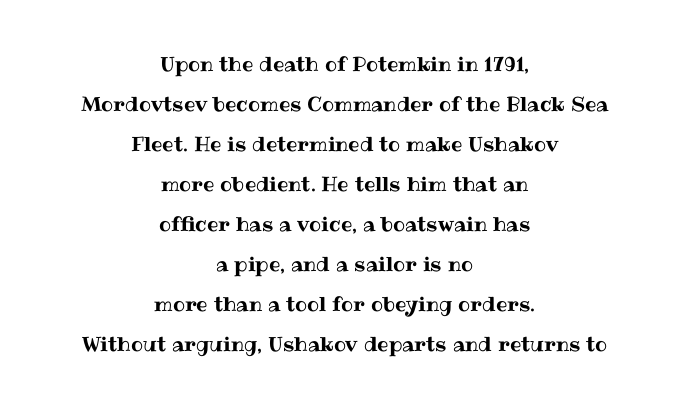
The image shows 20 px text type, upright; set centered, loose line spacing (2.0x), normal letter spacing, not underlined.
